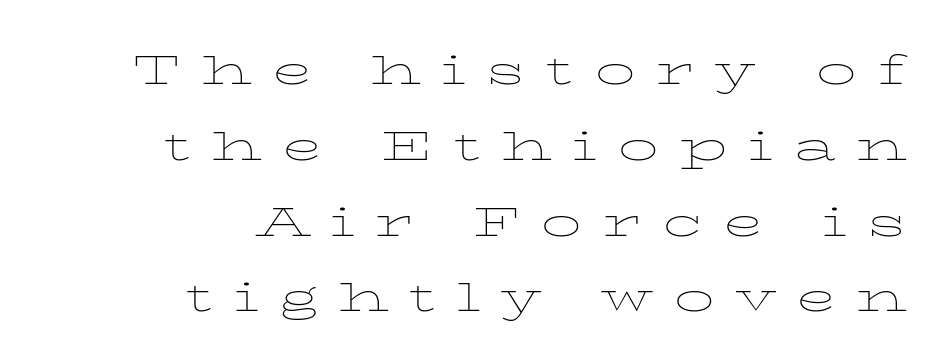
Q: Is the text bold? A: No.
Q: Is the text italic (slanted)? A: No, it is upright.
Q: Is the text underlined? A: No.
Q: How is the paragraph aligned? A: Right-aligned.
Q: Is the spacing between letters normal or unusually wide? A: Unusually wide.
Q: Is the spacing between lines tight, normal or loose? A: Normal.
Q: Width (condensed, normal, or wide)? A: Wide.
Q: Stroke contrast? A: Low.
Q: x-height? A: Medium.
Q: Monospaced? A: No.
